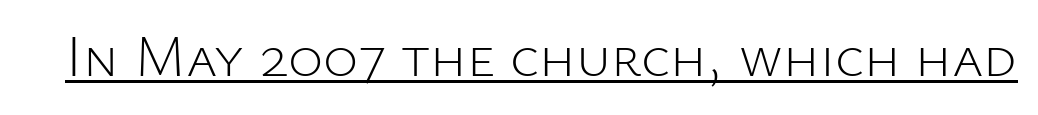
Q: Is the text bold? A: No.
Q: Is the text italic (slanted)? A: No, it is upright.
Q: Is the typeface a serif or a sans-serif typeface? A: Sans-serif.
Q: Is the text underlined? A: Yes.
Q: Is the spacing between letters normal or unusually wide? A: Normal.
Q: Width (condensed, normal, or wide)? A: Normal.
Q: Stroke contrast? A: Low.
Q: x-height? A: Medium.
Q: Monospaced? A: No.
